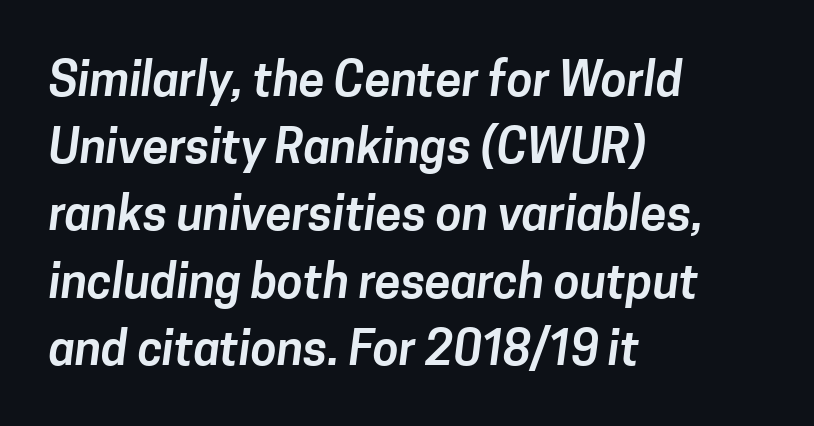
{"serif": "no", "width": "normal", "stroke_contrast": "low", "x_height": "medium", "monospaced": "no", "underline": "no", "align": "left", "line_spacing": "normal", "line_spacing_ratio": 1.43, "letter_spacing": "normal", "letter_spacing_em": 0.0, "glyph_px": 47}
